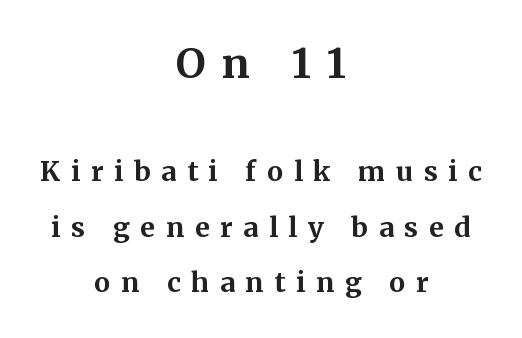
The image shows 41 px bold serif type, upright; set centered, loose line spacing (2.06x), unusually wide letter spacing (+0.4 em), not underlined; the first (top) block is 1.52x larger; medium stroke contrast and a medium x-height.
